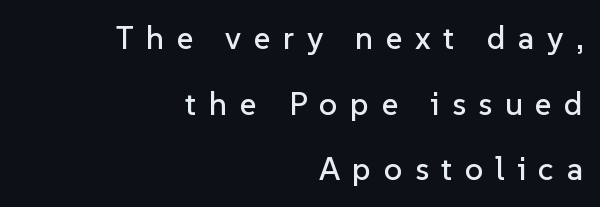
Q: Is the text italic (slanted)? A: No, it is upright.
Q: Is the typeface a serif or a sans-serif typeface? A: Sans-serif.
Q: Is the text underlined? A: No.
Q: How is the paragraph aligned? A: Right-aligned.
Q: Is the spacing between letters normal or unusually wide? A: Unusually wide.
Q: Is the spacing between lines tight, normal or loose? A: Loose.
Q: Width (condensed, normal, or wide)? A: Normal.
Q: Stroke contrast? A: Low.
Q: x-height? A: Medium.
Q: Monospaced? A: No.
